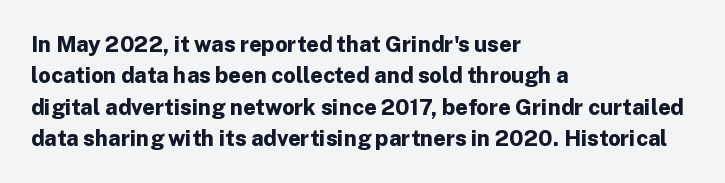
Q: Is the text bold? A: Yes.
Q: Is the text italic (slanted)? A: No, it is upright.
Q: Is the text underlined? A: No.
Q: How is the paragraph aligned? A: Left-aligned.
Q: Is the spacing between letters normal or unusually wide? A: Normal.
Q: Is the spacing between lines tight, normal or loose? A: Normal.
